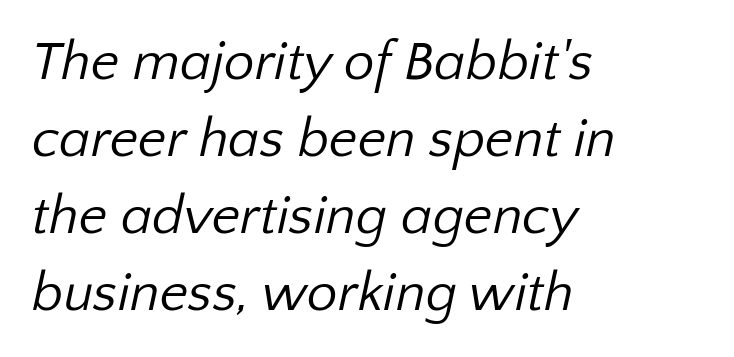
Q: Is the text bold? A: No.
Q: Is the typeface a serif or a sans-serif typeface? A: Sans-serif.
Q: Is the text underlined? A: No.
Q: How is the paragraph aligned? A: Left-aligned.
Q: Is the spacing between letters normal or unusually wide? A: Normal.
Q: Is the spacing between lines tight, normal or loose? A: Normal.
Q: Width (condensed, normal, or wide)? A: Normal.
Q: Stroke contrast? A: Low.
Q: x-height? A: Medium.
Q: Monospaced? A: No.
